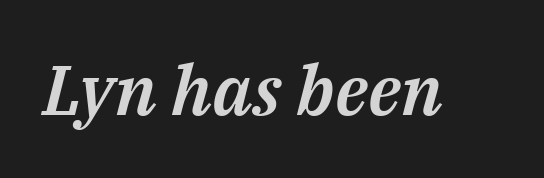
The image shows 70 px text type, italic (leaning right); set normal letter spacing, not underlined; medium stroke contrast and a medium x-height.
